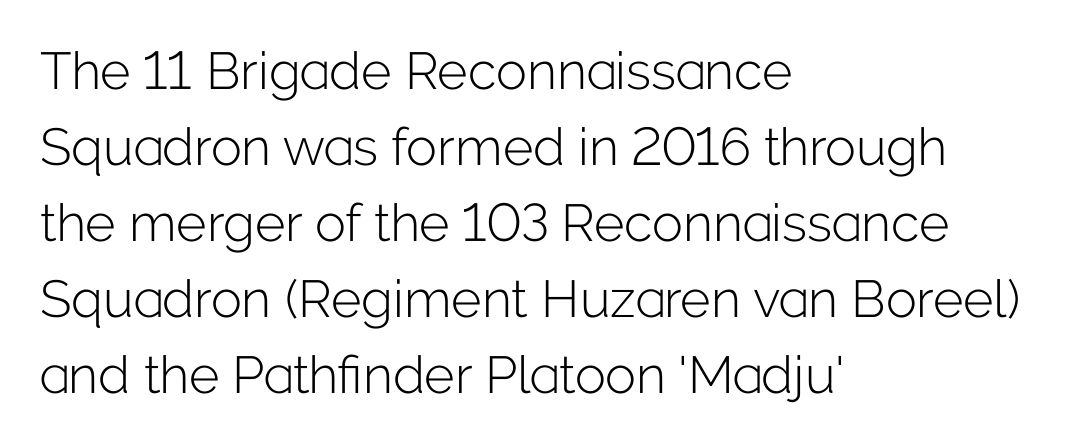
{"serif": "no", "italic": "no", "bold": "no", "weight": "light", "width": "normal", "stroke_contrast": "low", "x_height": "medium", "monospaced": "no", "underline": "no", "align": "left", "line_spacing": "normal", "line_spacing_ratio": 1.46, "letter_spacing": "normal", "letter_spacing_em": 0.0, "glyph_px": 52}
